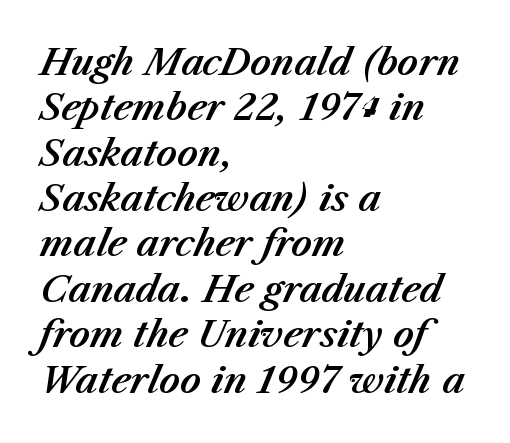
The passage shown is typed in a proportional face where columns would drift. The text carries the slant typical of an italic or oblique font. Normally led — the rows are evenly, conventionally spaced. The words here are not underlined.
